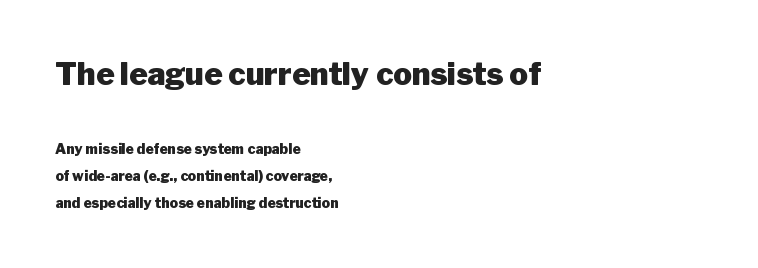
Q: Is the text bold? A: Yes.
Q: Is the text italic (slanted)? A: No, it is upright.
Q: Is the typeface a serif or a sans-serif typeface? A: Sans-serif.
Q: Is the text underlined? A: No.
Q: How is the paragraph aligned? A: Left-aligned.
Q: Is the spacing between letters normal or unusually wide? A: Normal.
Q: Is the spacing between lines tight, normal or loose? A: Loose.
Q: Which block of text is set in a larger size, the first (top) or the second (bottom)? A: The first (top) one.
Q: Width (condensed, normal, or wide)? A: Normal.
Q: Stroke contrast? A: Low.
Q: x-height? A: Medium.
Q: Monospaced? A: No.
